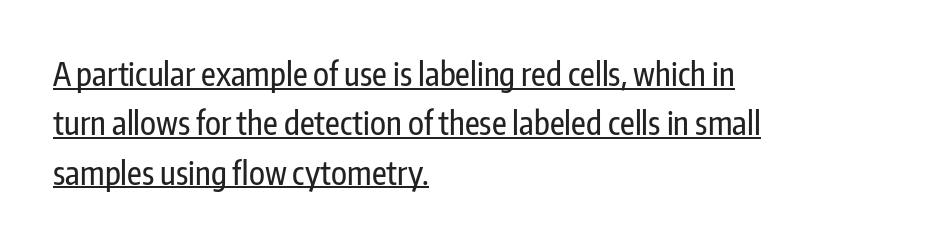
The image shows 32 px condensed sans-serif type, upright; set left-aligned, normal line spacing (1.54x), normal letter spacing, underlined; low stroke contrast and a medium x-height.
